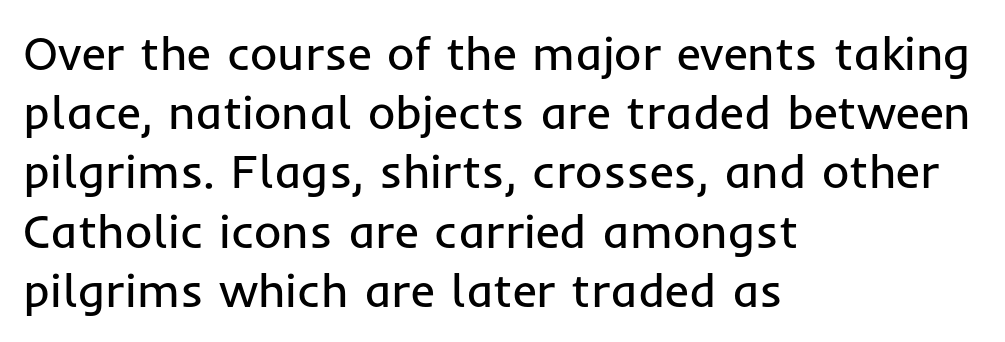
Q: Is the text bold? A: No.
Q: Is the text italic (slanted)? A: No, it is upright.
Q: Is the typeface a serif or a sans-serif typeface? A: Sans-serif.
Q: Is the text underlined? A: No.
Q: How is the paragraph aligned? A: Left-aligned.
Q: Is the spacing between letters normal or unusually wide? A: Normal.
Q: Is the spacing between lines tight, normal or loose? A: Normal.
Q: Width (condensed, normal, or wide)? A: Normal.
Q: Stroke contrast? A: Low.
Q: x-height? A: Medium.
Q: Monospaced? A: No.
